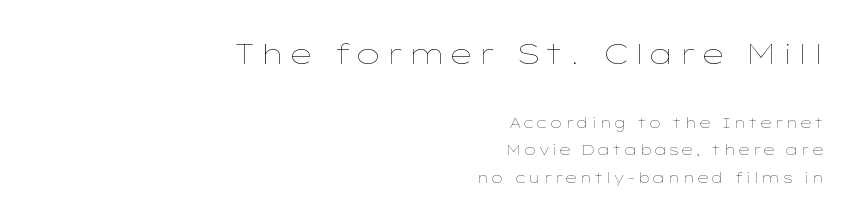
Q: Is the text bold? A: No.
Q: Is the text italic (slanted)? A: No, it is upright.
Q: Is the text underlined? A: No.
Q: How is the paragraph aligned? A: Right-aligned.
Q: Is the spacing between lines tight, normal or loose? A: Loose.
Q: Which block of text is set in a larger size, the first (top) or the second (bottom)? A: The first (top) one.
Q: Width (condensed, normal, or wide)? A: Wide.
Q: Stroke contrast? A: Low.
Q: x-height? A: Medium.
Q: Monospaced? A: No.
